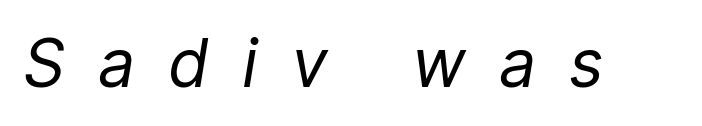
The image shows 66 px regular-weight type, italic (leaning right); set unusually wide letter spacing (+0.5 em), not underlined; low stroke contrast and a medium x-height.
